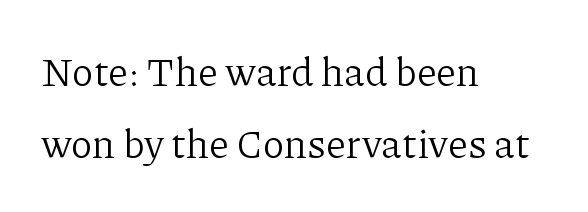
The image shows 40 px light serif type, upright; set left-aligned, line spacing 1.79x, normal letter spacing, not underlined; low stroke contrast and a medium x-height.
